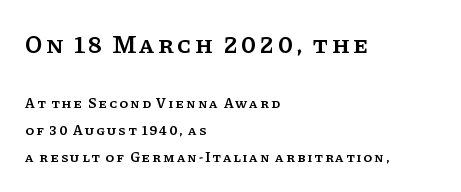
{"italic": "no", "bold": "semi", "underline": "no", "align": "left", "line_spacing": "loose", "line_spacing_ratio": 1.9, "larger_block": "first", "size_ratio": 1.79, "glyph_px": 25}
